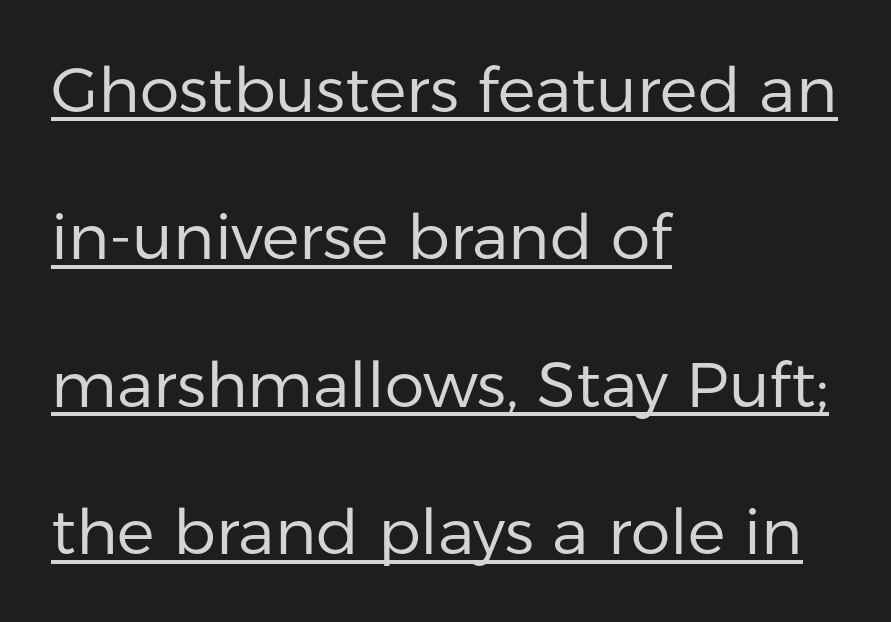
Note the varied advance widths — an 'i' is clearly narrower than an 'm'. These lines stand farther apart than default settings would place them. A sans-serif font was chosen for this passage. Tracking value appears to be zero — textbook default spacing. The words here are underlined.
